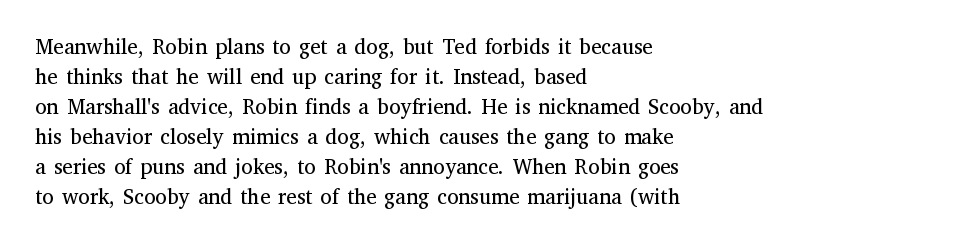
Q: Is the text bold? A: No.
Q: Is the text italic (slanted)? A: No, it is upright.
Q: Is the text underlined? A: No.
Q: How is the paragraph aligned? A: Left-aligned.
Q: Is the spacing between letters normal or unusually wide? A: Normal.
Q: Is the spacing between lines tight, normal or loose? A: Normal.
